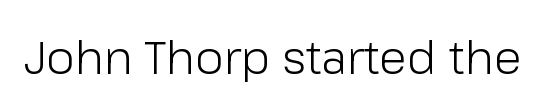
Q: Is the text bold? A: No.
Q: Is the text italic (slanted)? A: No, it is upright.
Q: Is the typeface a serif or a sans-serif typeface? A: Sans-serif.
Q: Is the text underlined? A: No.
Q: Is the spacing between letters normal or unusually wide? A: Normal.
Q: Width (condensed, normal, or wide)? A: Normal.
Q: Stroke contrast? A: Low.
Q: x-height? A: Medium.
Q: Monospaced? A: No.
